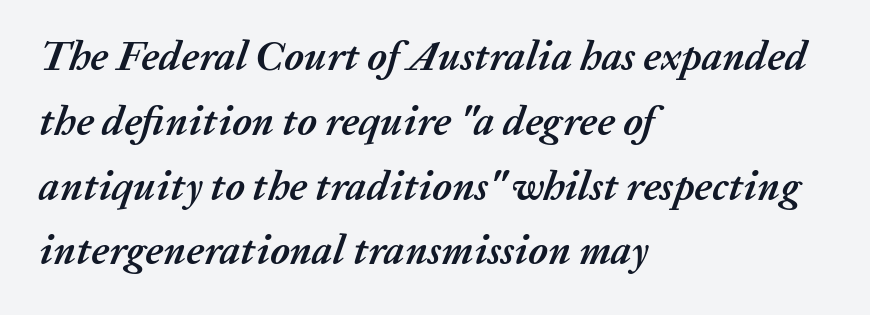
The image shows 41 px semibold type, italic (leaning right); set left-aligned, normal line spacing (1.58x), normal letter spacing, not underlined; medium stroke contrast and a medium x-height.
